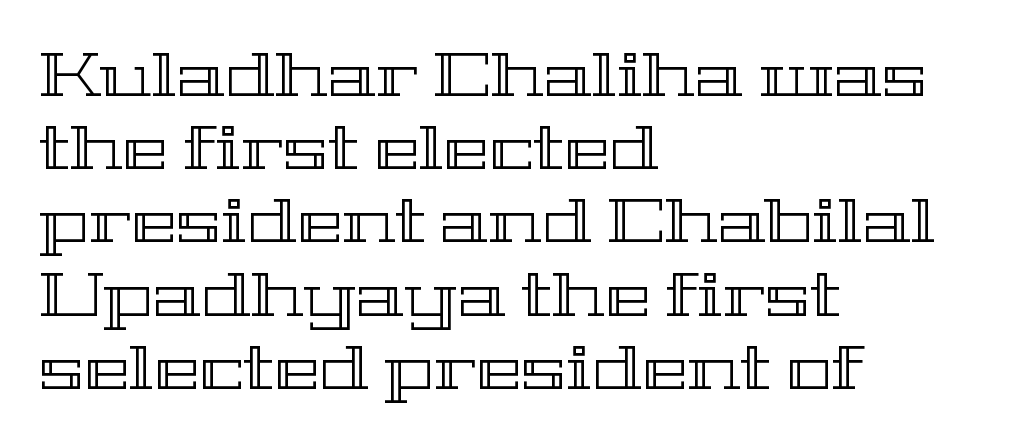
Compared with typical body copy, the letter spacing here is the same. Short and long lines alike share a common starting point at left. Varying glyph widths throughout — classic text-font behaviour. This is the regular roman posture of the typeface. The baseline area is clear.
